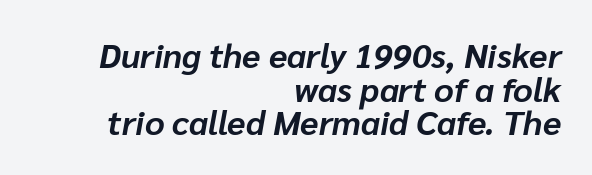
Do the characters align in a grid? No, the font is proportional. The setting favours the right margin, as signatures and pull-quotes sometimes do. Closely set lines give the paragraph a compact silhouette. Nothing unusual about the tracking: characters are spaced as the font intends.
